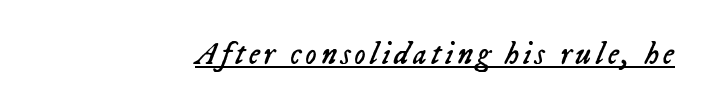
Is this a heavy cut? Hardly; it is regular or lighter. Does the copy run flush right? Yes — the right margin is perfectly even. Is there an underline? Yes — a line sits under the letters. The passage shown is typed in a proportional face where columns would drift. Italic: yes, the glyphs are oblique.
